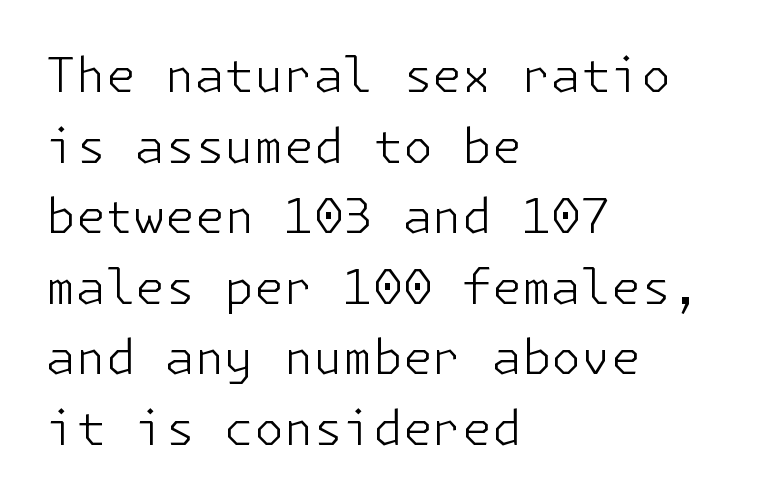
Q: Is the text bold? A: No.
Q: Is the text italic (slanted)? A: No, it is upright.
Q: Is the typeface a serif or a sans-serif typeface? A: Sans-serif.
Q: Is the text underlined? A: No.
Q: How is the paragraph aligned? A: Left-aligned.
Q: Is the spacing between letters normal or unusually wide? A: Normal.
Q: Is the spacing between lines tight, normal or loose? A: Normal.
Q: Width (condensed, normal, or wide)? A: Normal.
Q: Stroke contrast? A: Low.
Q: x-height? A: Medium.
